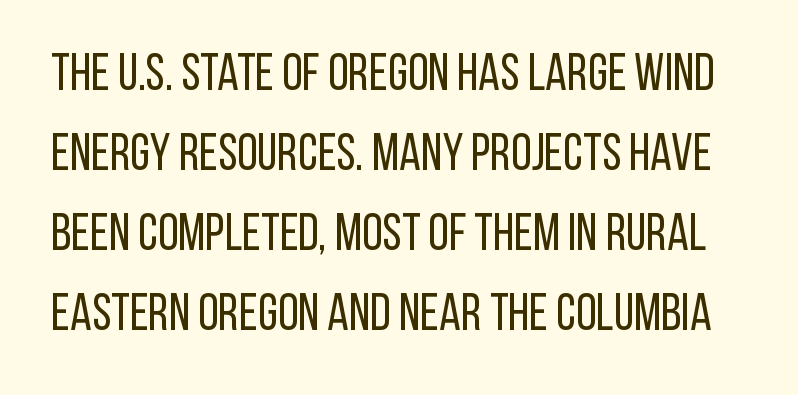
Q: Is the text bold? A: No.
Q: Is the text italic (slanted)? A: No, it is upright.
Q: Is the typeface a serif or a sans-serif typeface? A: Sans-serif.
Q: Is the text underlined? A: No.
Q: Is the spacing between letters normal or unusually wide? A: Normal.
Q: Is the spacing between lines tight, normal or loose? A: Normal.
Q: Width (condensed, normal, or wide)? A: Condensed.
Q: Stroke contrast? A: Low.
Q: x-height? A: Large.
Q: Monospaced? A: No.
